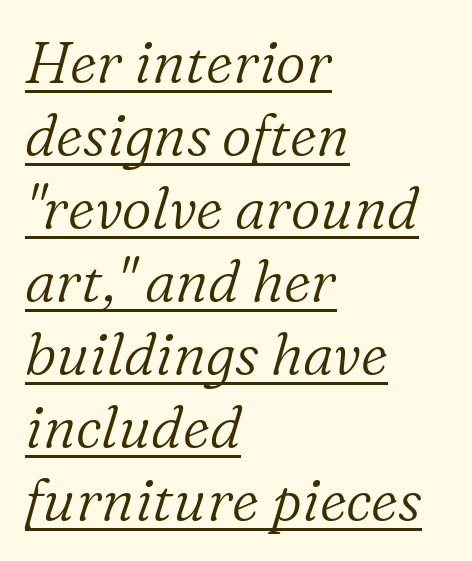
Notice how the stems are inclined rather than vertical — that's the hallmark of italics. The rendering keeps characters at their native spacing. This sample is left-justified, so line endings fall wherever the words run out. This sample keeps an unexceptional amount of space between lines.
